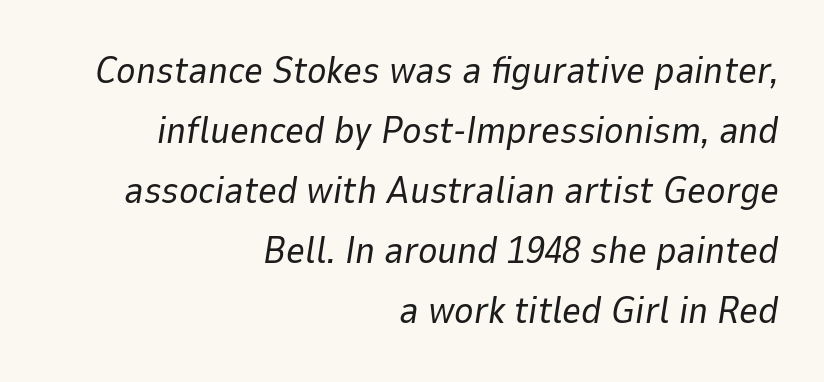
Stroke mass is kept to a normal reading level or below. The passage shown is typed in a proportional face where columns would drift. These lines sit exactly where default settings would place them. Notice how the stems are inclined rather than vertical — that's the hallmark of italics.
